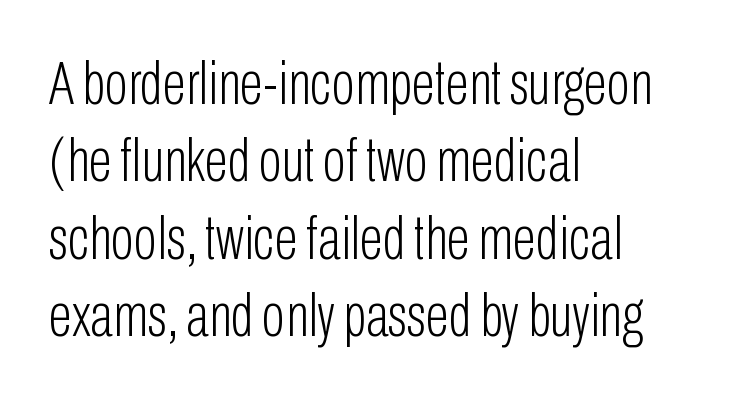
The line-height multiplier appears to be the usual default. Proportional: the letters do not fall into vertical columns. Type without underlining. Italic: no, the glyphs are upright roman. Serif or sans? Sans — the stroke terminals are bare. Left-aligned paragraph, ragged on the right.
